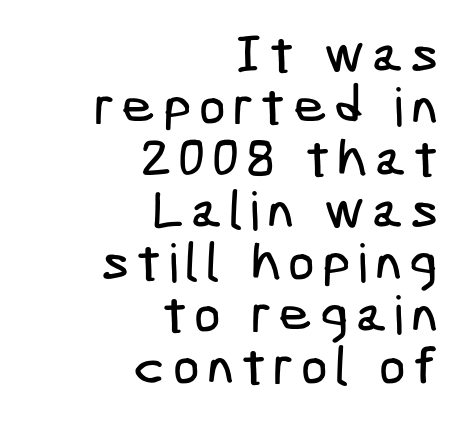
The image shows 53 px condensed sans-serif type; set right-aligned, tight line spacing (0.98x), not underlined; low stroke contrast and a medium x-height.
